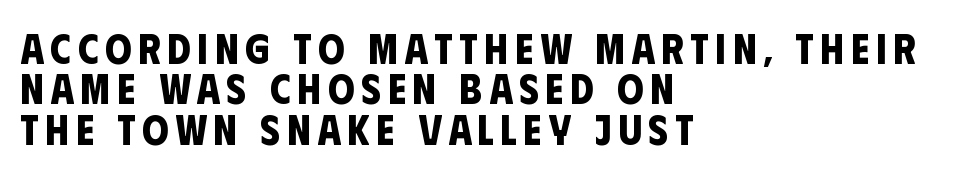
Vertically, the passage feels compressed, each row crowding the next. Compared with a centered layout, this one pins lines to the left instead. Unlike a traditional serif, this face leaves its strokes unadorned. Here the designer chose a conventional face with non-uniform glyph widths. The gap between lines stays unmarked.
